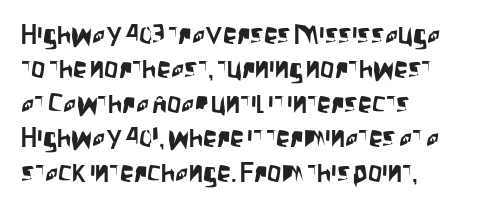
Q: Is the text italic (slanted)? A: No, it is upright.
Q: Is the typeface a serif or a sans-serif typeface? A: Sans-serif.
Q: Is the text underlined? A: No.
Q: How is the paragraph aligned? A: Left-aligned.
Q: Is the spacing between letters normal or unusually wide? A: Normal.
Q: Width (condensed, normal, or wide)? A: Condensed.
Q: Stroke contrast? A: Low.
Q: x-height? A: Large.
Q: Monospaced? A: No.
